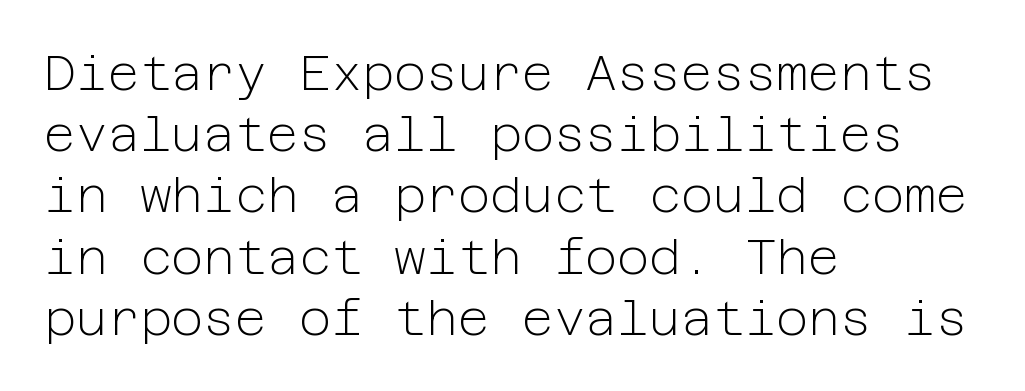
The letterforms sit at book weight or below. The zone under the glyphs is completely vacant. The typesetter chose a ragged-right arrangement here. Nothing unusual about the tracking: characters are spaced as the font intends. Vertical spacing — default.
